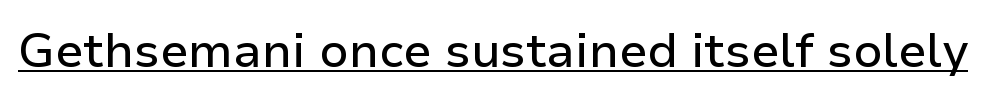
Q: Is the text italic (slanted)? A: No, it is upright.
Q: Is the typeface a serif or a sans-serif typeface? A: Sans-serif.
Q: Is the text underlined? A: Yes.
Q: Is the spacing between letters normal or unusually wide? A: Normal.
Q: Width (condensed, normal, or wide)? A: Normal.
Q: Stroke contrast? A: Low.
Q: x-height? A: Medium.
Q: Monospaced? A: No.
